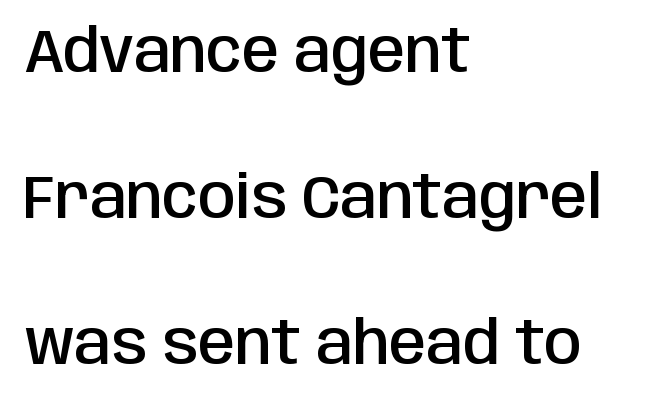
Short note: letters normally spaced. Posture: vertical. The zone under the glyphs is completely vacant. This block would shrink considerably if given ordinary leading; it's expanded now.
